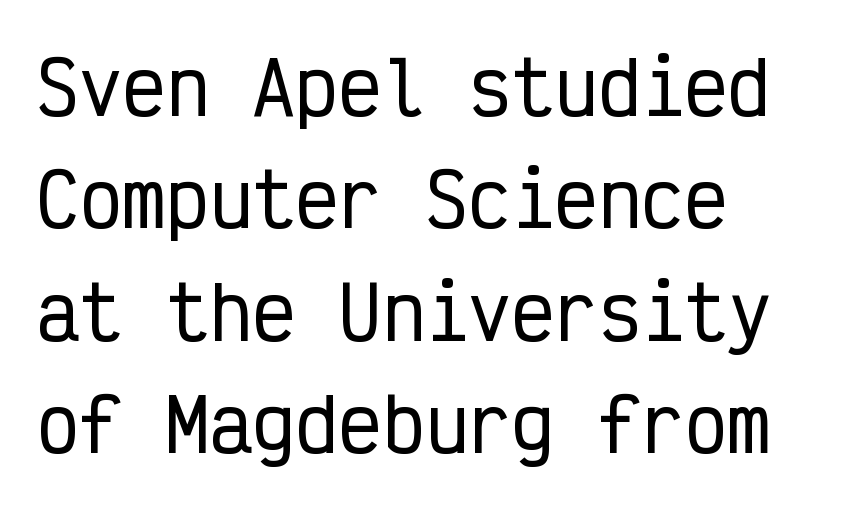
Q: Is the text italic (slanted)? A: No, it is upright.
Q: Is the typeface a serif or a sans-serif typeface? A: Sans-serif.
Q: Is the text underlined? A: No.
Q: How is the paragraph aligned? A: Left-aligned.
Q: Is the spacing between letters normal or unusually wide? A: Normal.
Q: Is the spacing between lines tight, normal or loose? A: Normal.
Q: Width (condensed, normal, or wide)? A: Condensed.
Q: Stroke contrast? A: Low.
Q: x-height? A: Medium.
Q: Monospaced? A: Yes.
